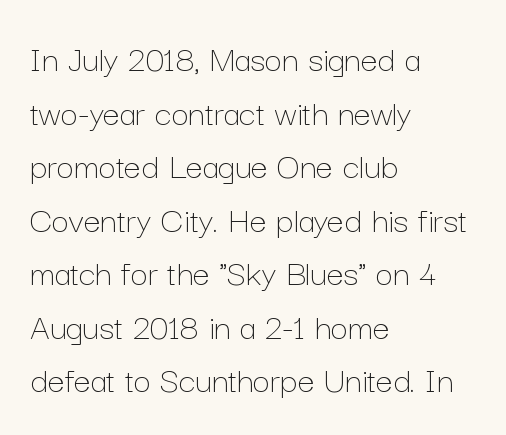
Q: Is the text bold? A: No.
Q: Is the text italic (slanted)? A: No, it is upright.
Q: Is the text underlined? A: No.
Q: How is the paragraph aligned? A: Left-aligned.
Q: Is the spacing between letters normal or unusually wide? A: Normal.
Q: Is the spacing between lines tight, normal or loose? A: Normal.
Q: Width (condensed, normal, or wide)? A: Normal.
Q: Stroke contrast? A: Low.
Q: x-height? A: Medium.
Q: Monospaced? A: No.
